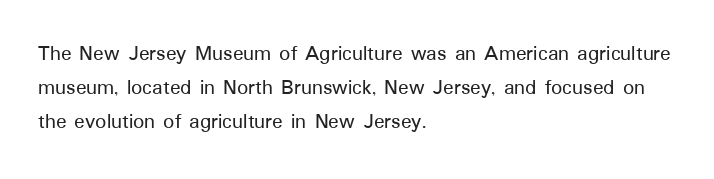
Q: Is the text italic (slanted)? A: No, it is upright.
Q: Is the text underlined? A: No.
Q: How is the paragraph aligned? A: Left-aligned.
Q: Is the spacing between letters normal or unusually wide? A: Normal.
Q: Is the spacing between lines tight, normal or loose? A: Normal.
